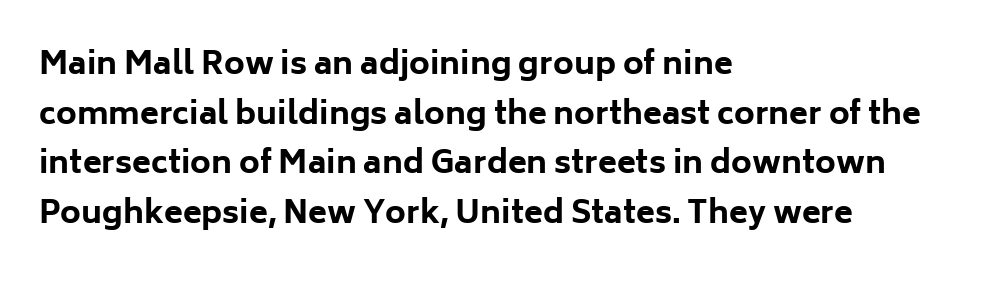
Q: Is the text bold? A: Yes.
Q: Is the text italic (slanted)? A: No, it is upright.
Q: Is the typeface a serif or a sans-serif typeface? A: Sans-serif.
Q: Is the text underlined? A: No.
Q: How is the paragraph aligned? A: Left-aligned.
Q: Is the spacing between letters normal or unusually wide? A: Normal.
Q: Is the spacing between lines tight, normal or loose? A: Normal.
Q: Width (condensed, normal, or wide)? A: Normal.
Q: Stroke contrast? A: Low.
Q: x-height? A: Medium.
Q: Monospaced? A: No.
